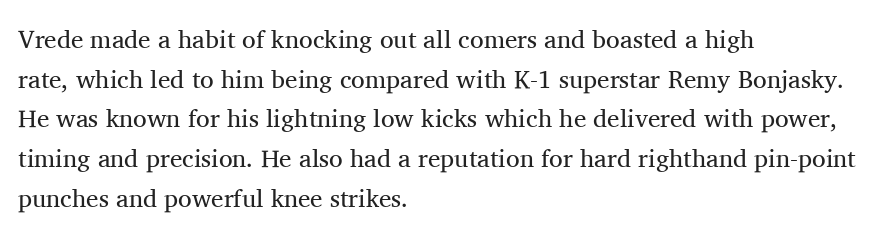
Q: Is the text bold? A: No.
Q: Is the text italic (slanted)? A: No, it is upright.
Q: Is the text underlined? A: No.
Q: How is the paragraph aligned? A: Left-aligned.
Q: Is the spacing between letters normal or unusually wide? A: Normal.
Q: Is the spacing between lines tight, normal or loose? A: Normal.
